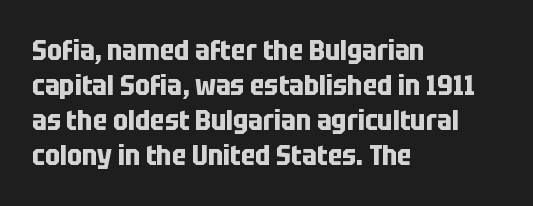
Q: Is the text bold? A: Yes.
Q: Is the text italic (slanted)? A: No, it is upright.
Q: Is the typeface a serif or a sans-serif typeface? A: Sans-serif.
Q: Is the text underlined? A: No.
Q: How is the paragraph aligned? A: Left-aligned.
Q: Is the spacing between letters normal or unusually wide? A: Normal.
Q: Is the spacing between lines tight, normal or loose? A: Normal.
Q: Width (condensed, normal, or wide)? A: Condensed.
Q: Stroke contrast? A: Low.
Q: x-height? A: Large.
Q: Monospaced? A: No.
